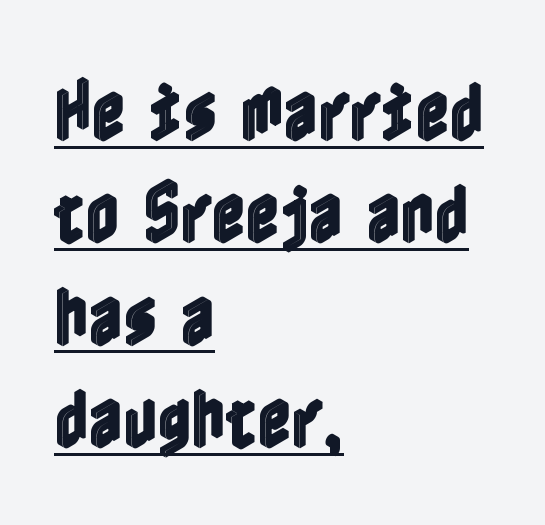
{"italic": "no", "width": "condensed", "x_height": "medium", "underline": "yes", "align": "left", "line_spacing": "normal", "line_spacing_ratio": 1.55, "letter_spacing": "normal", "letter_spacing_em": 0.0, "glyph_px": 66}
